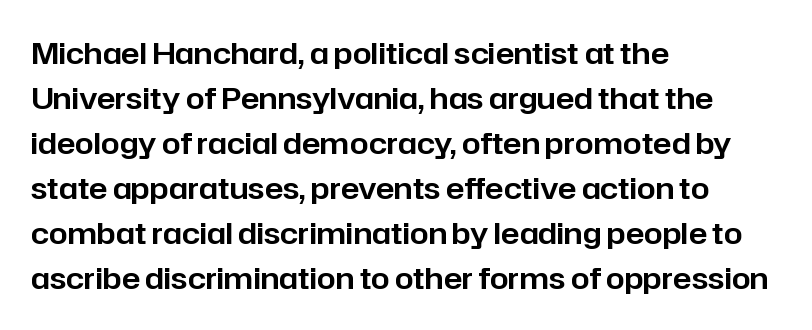
{"serif": "no", "italic": "no", "width": "normal", "stroke_contrast": "low", "x_height": "medium", "monospaced": "no", "underline": "no", "align": "left", "line_spacing": "normal", "line_spacing_ratio": 1.5, "letter_spacing": "normal", "letter_spacing_em": 0.0, "glyph_px": 30}
